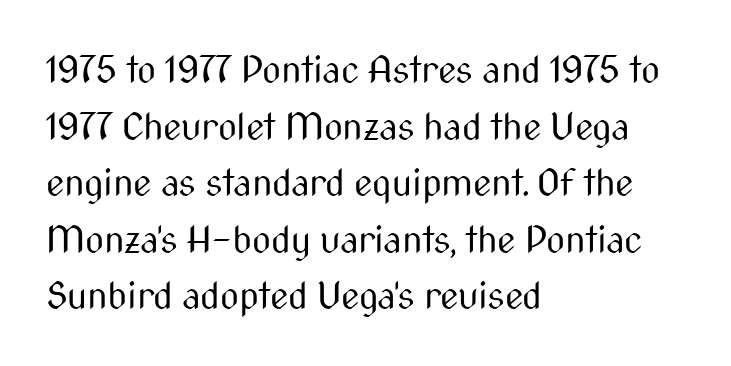
Q: Is the text bold? A: No.
Q: Is the text italic (slanted)? A: No, it is upright.
Q: Is the typeface a serif or a sans-serif typeface? A: Sans-serif.
Q: Is the text underlined? A: No.
Q: How is the paragraph aligned? A: Left-aligned.
Q: Is the spacing between letters normal or unusually wide? A: Normal.
Q: Is the spacing between lines tight, normal or loose? A: Normal.
Q: Width (condensed, normal, or wide)? A: Condensed.
Q: Stroke contrast? A: Medium.
Q: x-height? A: Medium.
Q: Monospaced? A: No.
